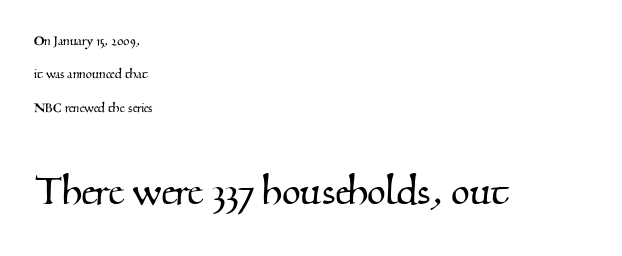
{"serif": "yes", "width": "normal", "stroke_contrast": "medium", "x_height": "small", "monospaced": "no", "underline": "no", "align": "left", "line_spacing": "loose", "line_spacing_ratio": 2.08, "letter_spacing": "normal", "letter_spacing_em": 0.0, "larger_block": "second", "size_ratio": 3.0, "glyph_px": 48}
